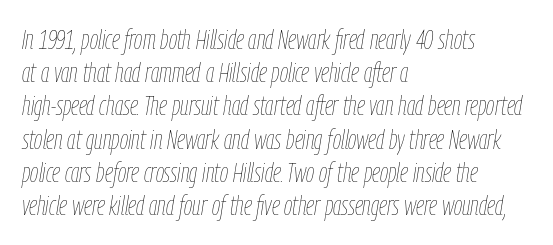
{"italic": "yes", "lean": "right", "slant_degrees": 9, "bold": "no", "underline": "no", "align": "left", "line_spacing_ratio": 1.23, "letter_spacing": "normal", "letter_spacing_em": 0.0, "glyph_px": 27}
